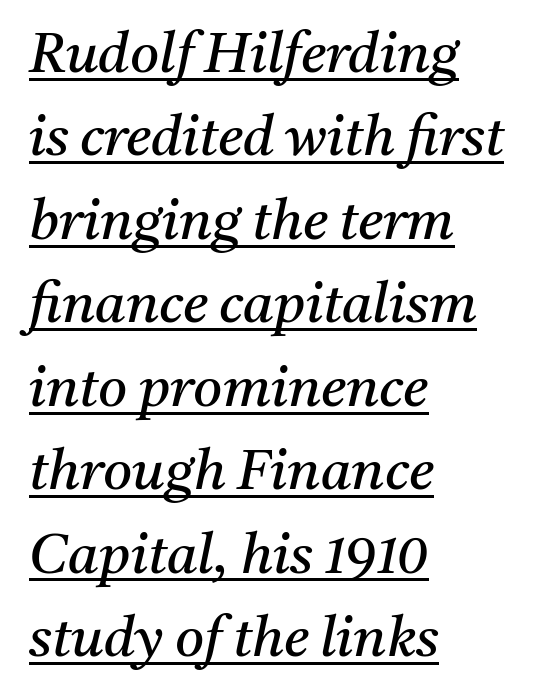
The image shows 56 px regular-weight serif type, italic (leaning right); set left-aligned, normal line spacing (1.49x), normal letter spacing, underlined; medium stroke contrast and a medium x-height.
